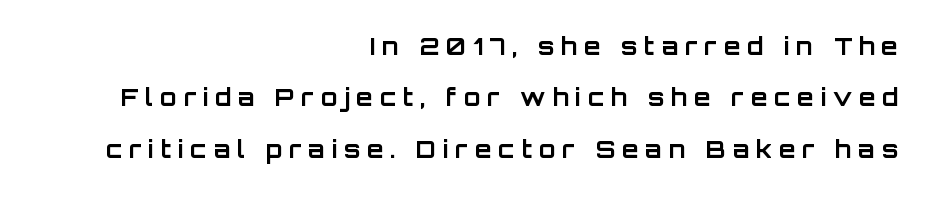
The image shows 24 px bold type, upright; set right-aligned, loose line spacing (2.14x), unusually wide letter spacing (+0.28 em), not underlined.
